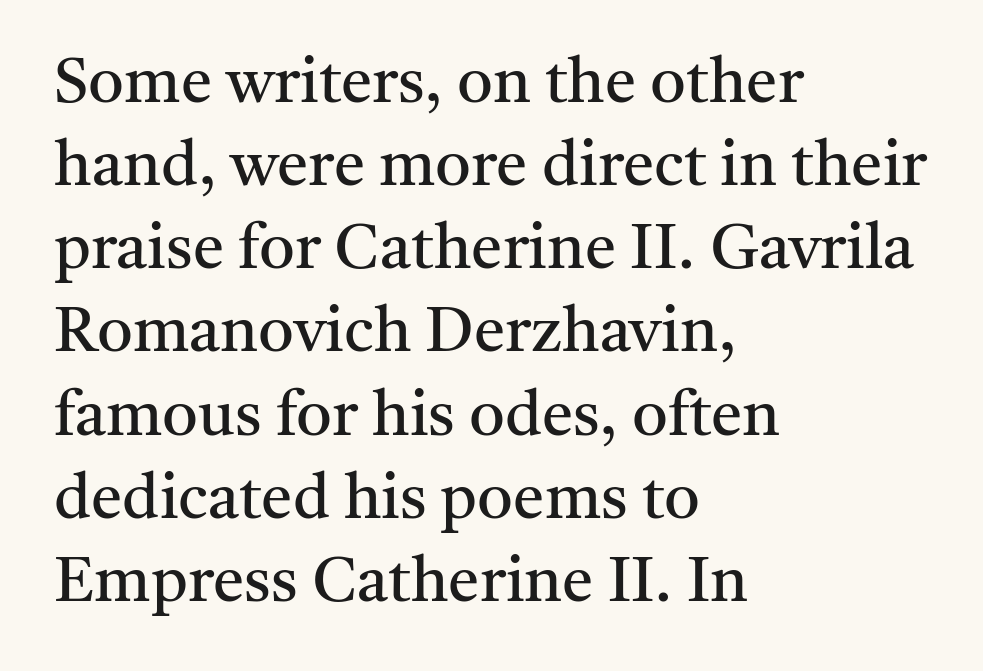
{"serif": "yes", "italic": "no", "bold": "no", "weight": "regular", "width": "normal", "stroke_contrast": "medium", "x_height": "medium", "monospaced": "no", "underline": "no", "align": "left", "line_spacing": "normal", "line_spacing_ratio": 1.32, "letter_spacing": "normal", "letter_spacing_em": 0.0, "glyph_px": 63}
